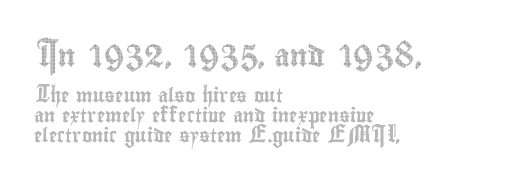
The image shows 22 px text type, upright; set left-aligned, normal line spacing (1.4x), normal letter spacing, not underlined; the first (top) block is 1.57x larger.
